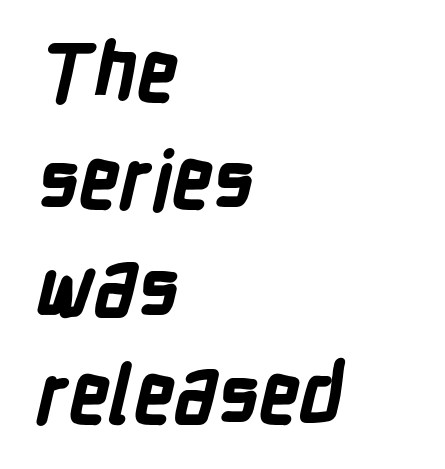
You could not count columns in this text — the font is proportionally spaced. The paragraph shown leans on its left margin. Type without underlining. Is the type bold? Yes — the strokes are clearly thick and heavy. The face used here is rendered with its standard letterfit.
